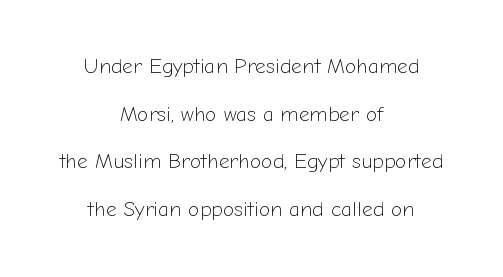
The image shows 21 px text type, upright; set centered, loose line spacing (2.27x), normal letter spacing, not underlined.
